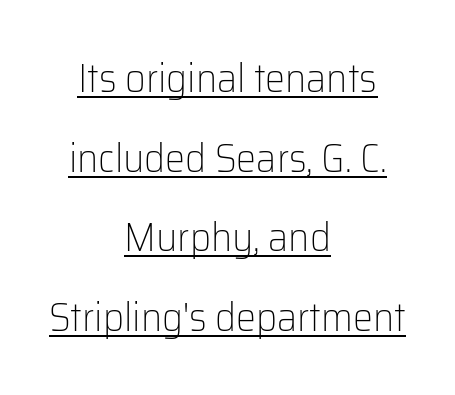
Check the space under the baseline: a stroke is drawn there. The face looks like a standard text weight, possibly lighter. These lines stand farther apart than default settings would place them. Nobody touched the tracking dial on this one.
